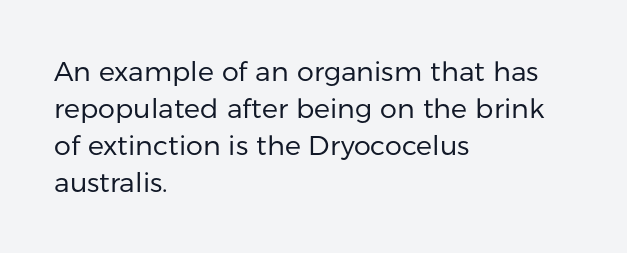
The image shows 27 px text type, upright; set left-aligned, normal line spacing (1.37x), normal letter spacing, not underlined.
